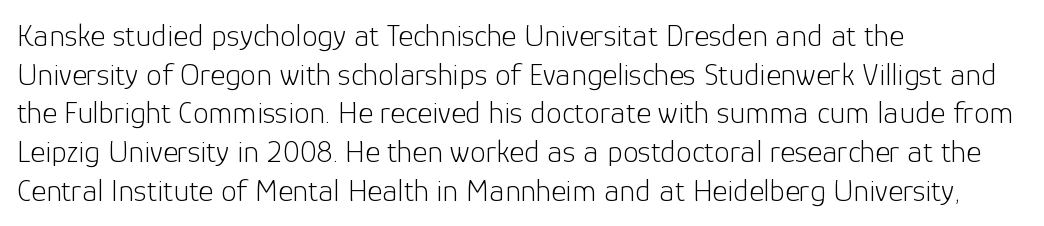
Q: Is the text bold? A: No.
Q: Is the text italic (slanted)? A: No, it is upright.
Q: Is the typeface a serif or a sans-serif typeface? A: Sans-serif.
Q: Is the text underlined? A: No.
Q: How is the paragraph aligned? A: Left-aligned.
Q: Is the spacing between letters normal or unusually wide? A: Normal.
Q: Width (condensed, normal, or wide)? A: Normal.
Q: Stroke contrast? A: Low.
Q: x-height? A: Medium.
Q: Monospaced? A: No.
